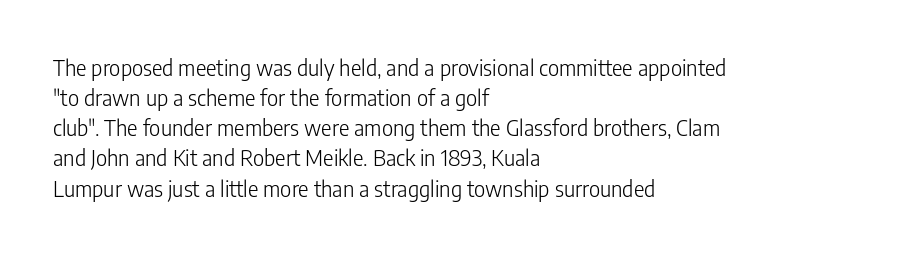
The image shows 22 px text type, upright; set left-aligned, normal line spacing (1.37x), normal letter spacing, not underlined.
